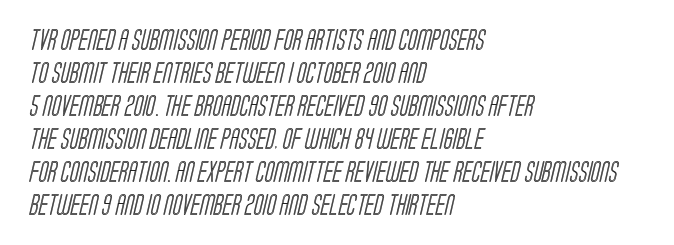
Standard letterfit; no display-style spreading of the glyphs. Unmarked baselines from the first word to the last. Notice how the passage keeps a crisp vertical edge on the left only. Leading: standard.
